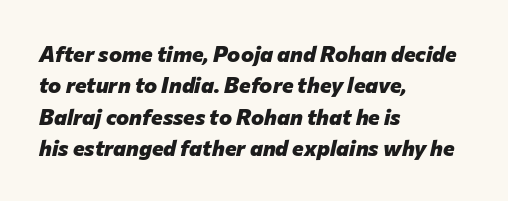
{"italic": "yes", "lean": "right", "slant_degrees": 12, "bold": "yes", "underline": "no", "align": "left", "line_spacing": "normal", "line_spacing_ratio": 1.43, "letter_spacing": "normal", "letter_spacing_em": 0.0, "glyph_px": 22}
